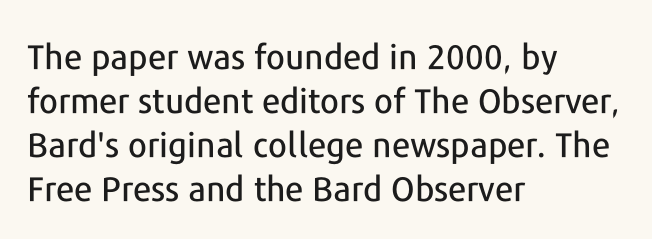
Q: Is the text italic (slanted)? A: No, it is upright.
Q: Is the typeface a serif or a sans-serif typeface? A: Sans-serif.
Q: Is the text underlined? A: No.
Q: How is the paragraph aligned? A: Left-aligned.
Q: Is the spacing between letters normal or unusually wide? A: Normal.
Q: Is the spacing between lines tight, normal or loose? A: Normal.
Q: Width (condensed, normal, or wide)? A: Normal.
Q: Stroke contrast? A: Low.
Q: x-height? A: Medium.
Q: Monospaced? A: No.
